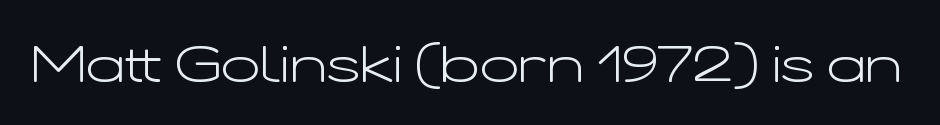
Q: Is the text bold? A: No.
Q: Is the text italic (slanted)? A: No, it is upright.
Q: Is the typeface a serif or a sans-serif typeface? A: Sans-serif.
Q: Is the text underlined? A: No.
Q: Is the spacing between letters normal or unusually wide? A: Normal.
Q: Width (condensed, normal, or wide)? A: Wide.
Q: Stroke contrast? A: Low.
Q: x-height? A: Medium.
Q: Monospaced? A: No.
